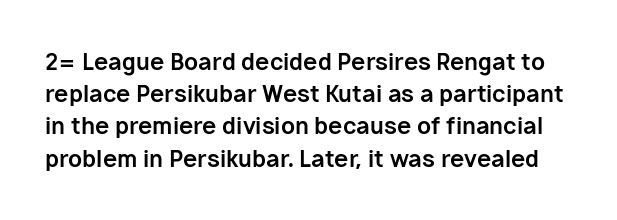
{"italic": "no", "bold": "yes", "underline": "no", "line_spacing": "normal", "line_spacing_ratio": 1.4, "letter_spacing": "normal", "letter_spacing_em": 0.0, "glyph_px": 23}
